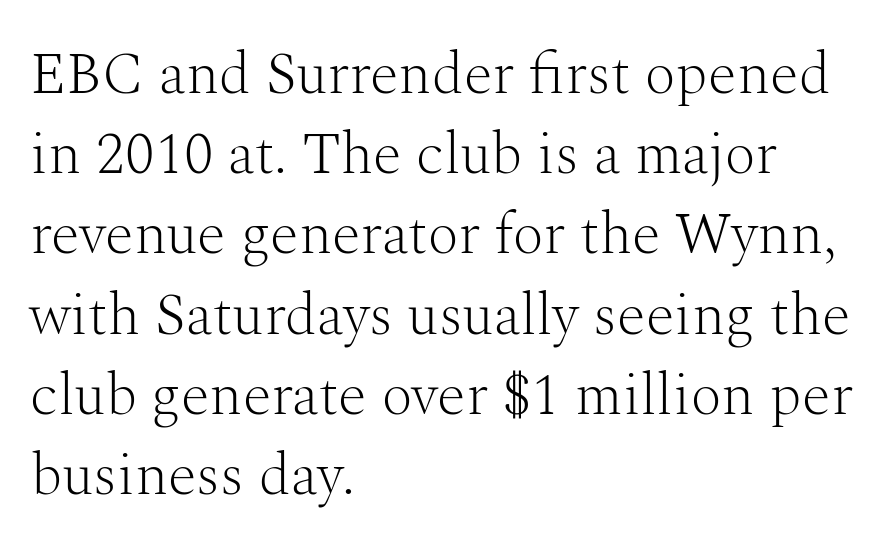
Q: Is the text bold? A: No.
Q: Is the text italic (slanted)? A: No, it is upright.
Q: Is the typeface a serif or a sans-serif typeface? A: Serif.
Q: Is the text underlined? A: No.
Q: How is the paragraph aligned? A: Left-aligned.
Q: Is the spacing between letters normal or unusually wide? A: Normal.
Q: Is the spacing between lines tight, normal or loose? A: Normal.
Q: Width (condensed, normal, or wide)? A: Normal.
Q: Stroke contrast? A: Medium.
Q: x-height? A: Medium.
Q: Monospaced? A: No.
